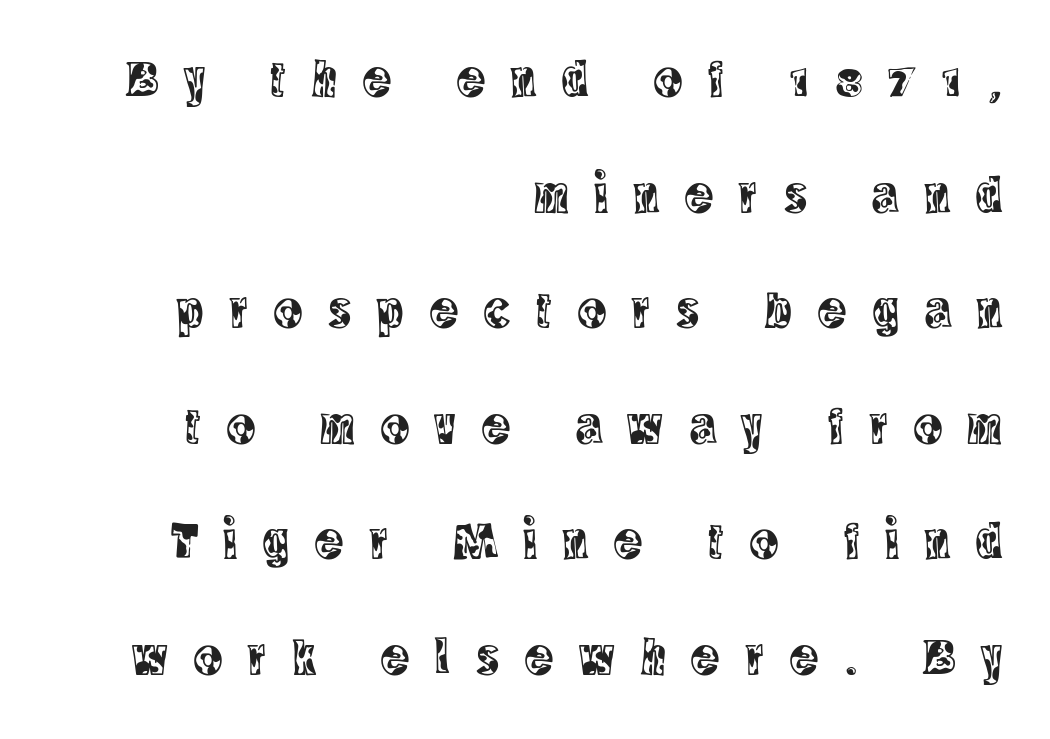
Varying glyph widths throughout — classic text-font behaviour. The type is letterspaced generously, with wide tracking. Classification — serif. Reading down the column, the eye jumps a long way to each next line. Honestly, there is no underline to notice here at all. No italicization has been applied; the sample stays upright.
